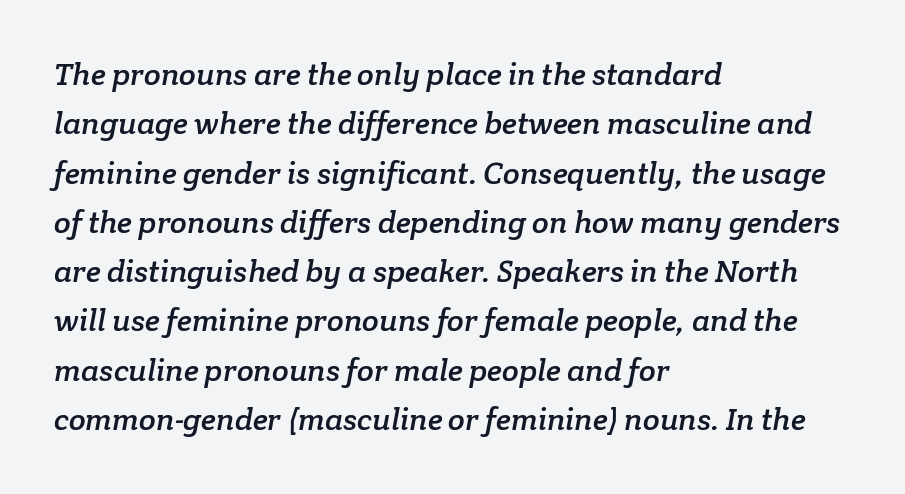
Q: Is the typeface a serif or a sans-serif typeface? A: Serif.
Q: Is the text underlined? A: No.
Q: How is the paragraph aligned? A: Left-aligned.
Q: Is the spacing between letters normal or unusually wide? A: Normal.
Q: Is the spacing between lines tight, normal or loose? A: Normal.
Q: Width (condensed, normal, or wide)? A: Normal.
Q: Stroke contrast? A: Low.
Q: x-height? A: Medium.
Q: Monospaced? A: No.
